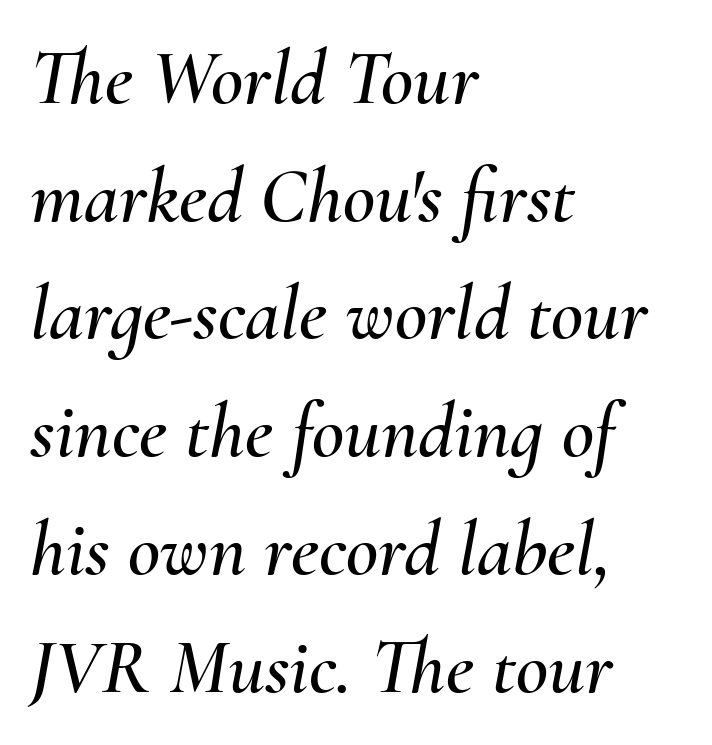
{"italic": "yes", "lean": "right", "slant_degrees": 10, "width": "normal", "stroke_contrast": "medium", "x_height": "small", "monospaced": "no", "underline": "no", "align": "left", "line_spacing": "normal", "line_spacing_ratio": 1.49, "letter_spacing": "normal", "letter_spacing_em": 0.0, "glyph_px": 79}
